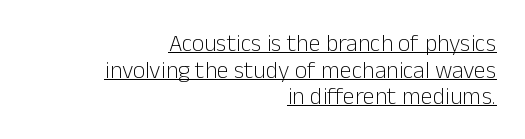
The image shows 24 px text type, upright; set right-aligned, tight line spacing (1.11x), normal letter spacing, underlined.
